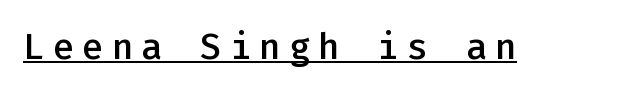
Looks like terminal output: every glyph gets an equal slot. Quick note: underline on. The type is letterspaced generously, with wide tracking. This is the regular roman posture of the typeface.
